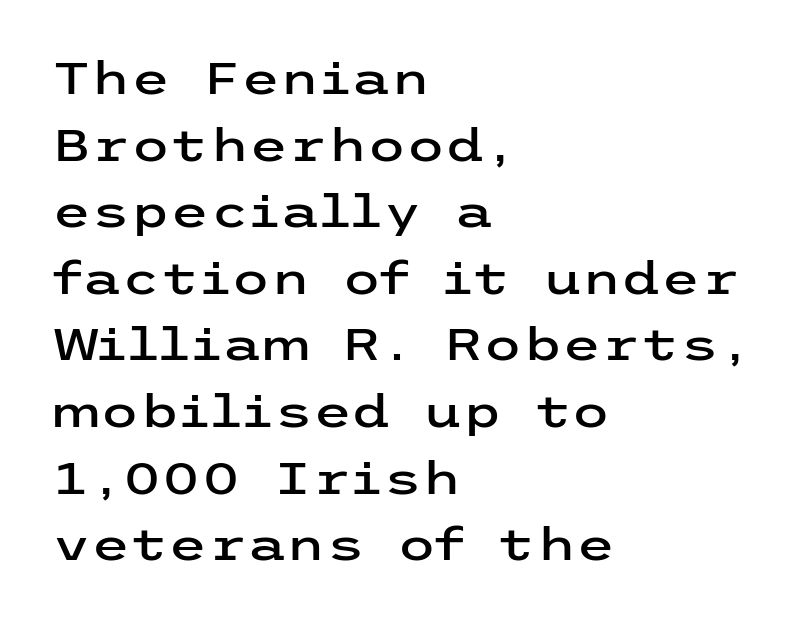
The characters display no serif detailing; their extremities are plain. Unmarked baselines from the first word to the last. Look at the tracking — it's just the regular setting, nothing added. What's the leading like? Ordinary, nothing unusual.
